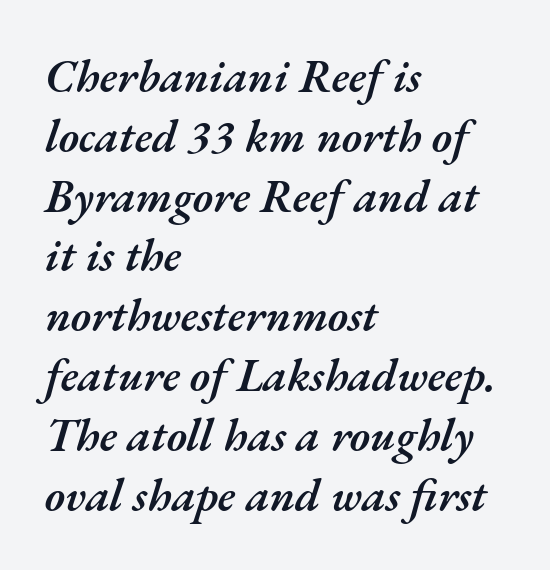
The image shows 46 px semibold type, italic (leaning right); set left-aligned, normal line spacing (1.3x), normal letter spacing, not underlined; medium stroke contrast and a small x-height.
